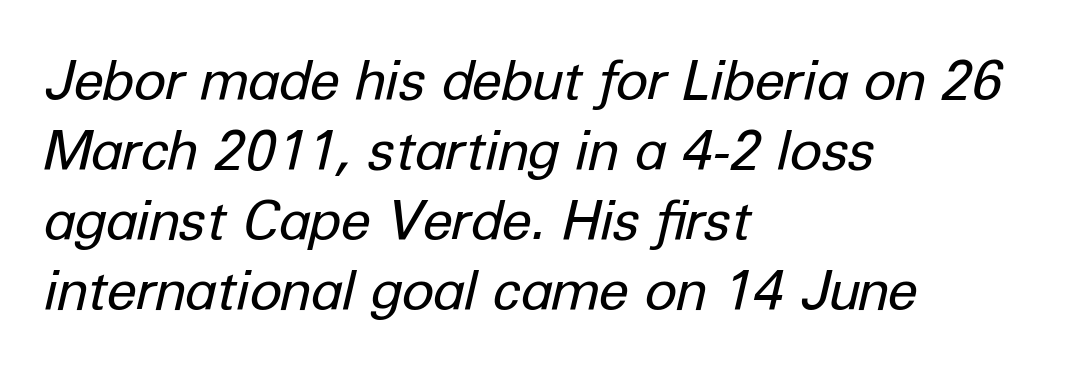
Q: Is the text bold? A: No.
Q: Is the text italic (slanted)? A: Yes, it leans right by about 12 degrees.
Q: Is the text underlined? A: No.
Q: How is the paragraph aligned? A: Left-aligned.
Q: Is the spacing between letters normal or unusually wide? A: Normal.
Q: Is the spacing between lines tight, normal or loose? A: Normal.
Q: Width (condensed, normal, or wide)? A: Normal.
Q: Stroke contrast? A: Low.
Q: x-height? A: Medium.
Q: Monospaced? A: No.
